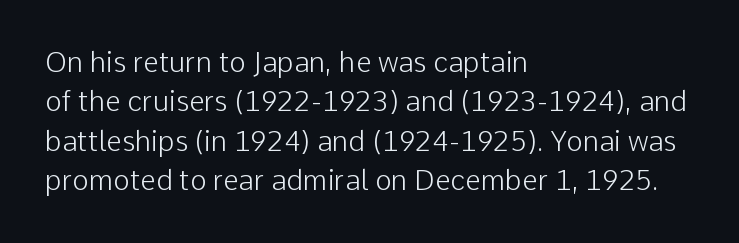
Q: Is the text bold? A: No.
Q: Is the text italic (slanted)? A: No, it is upright.
Q: Is the typeface a serif or a sans-serif typeface? A: Sans-serif.
Q: Is the text underlined? A: No.
Q: How is the paragraph aligned? A: Left-aligned.
Q: Is the spacing between letters normal or unusually wide? A: Normal.
Q: Is the spacing between lines tight, normal or loose? A: Normal.
Q: Width (condensed, normal, or wide)? A: Normal.
Q: Stroke contrast? A: Low.
Q: x-height? A: Medium.
Q: Monospaced? A: No.
